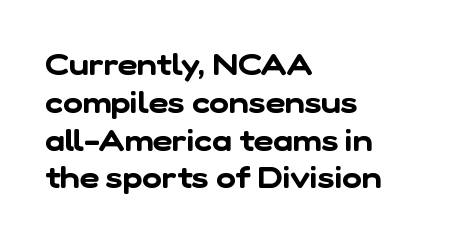
Rule under the text: the space is simply empty. The designer left line spacing at the default. Is the letter spacing exaggerated? No — it looks like the ordinary default. The rendering shows plain stroke endings on the letterforms — a sans-serif design.
